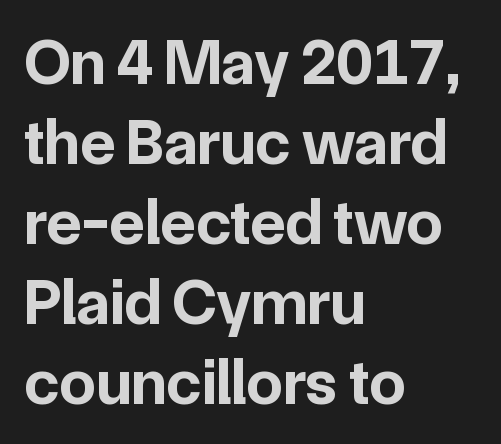
Strong, thick strokes mark this as bold type. Honestly, there is no underline to notice here at all. The gaps between neighbouring characters are ordinary and unremarkable. A classic flush-left, rag-right setting is used for this passage. Here the designer chose a conventional face with non-uniform glyph widths.
